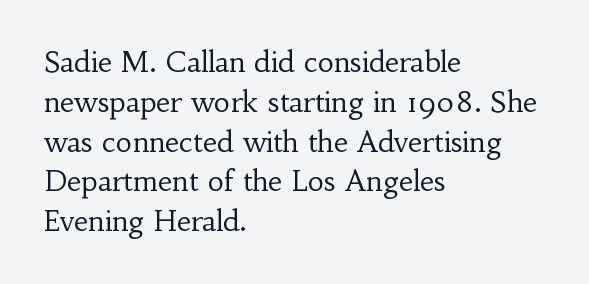
The image shows 28 px regular-weight serif type, upright; set left-aligned, normal line spacing (1.42x), normal letter spacing, not underlined; low stroke contrast and a small x-height.
